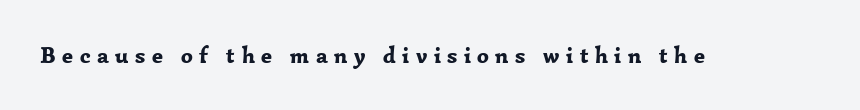
Q: Is the text bold? A: Yes.
Q: Is the text italic (slanted)? A: No, it is upright.
Q: Is the text underlined? A: No.
Q: Is the spacing between letters normal or unusually wide? A: Unusually wide.
